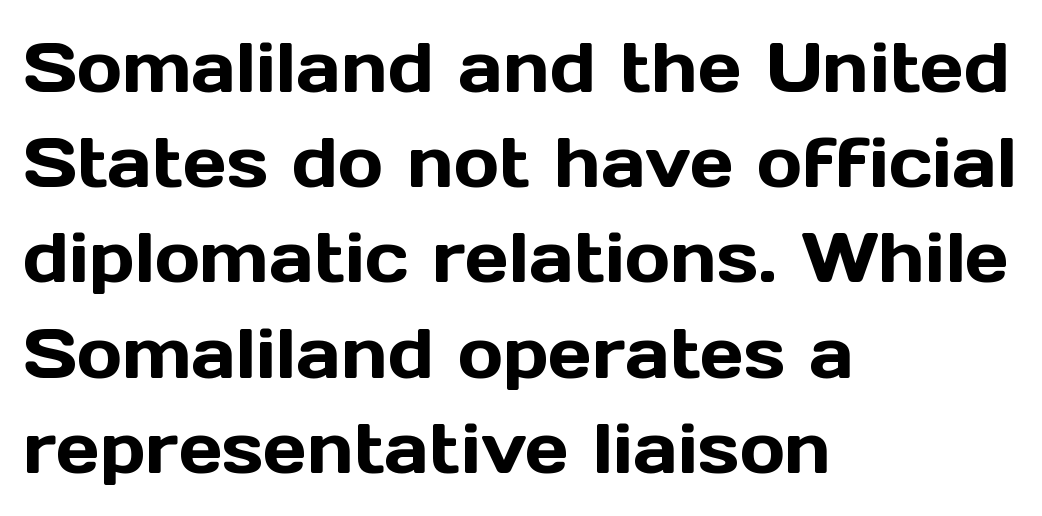
{"serif": "no", "italic": "no", "width": "normal", "x_height": "medium", "monospaced": "no", "underline": "no", "align": "left", "line_spacing": "normal", "line_spacing_ratio": 1.38, "letter_spacing": "normal", "letter_spacing_em": 0.0, "glyph_px": 69}
